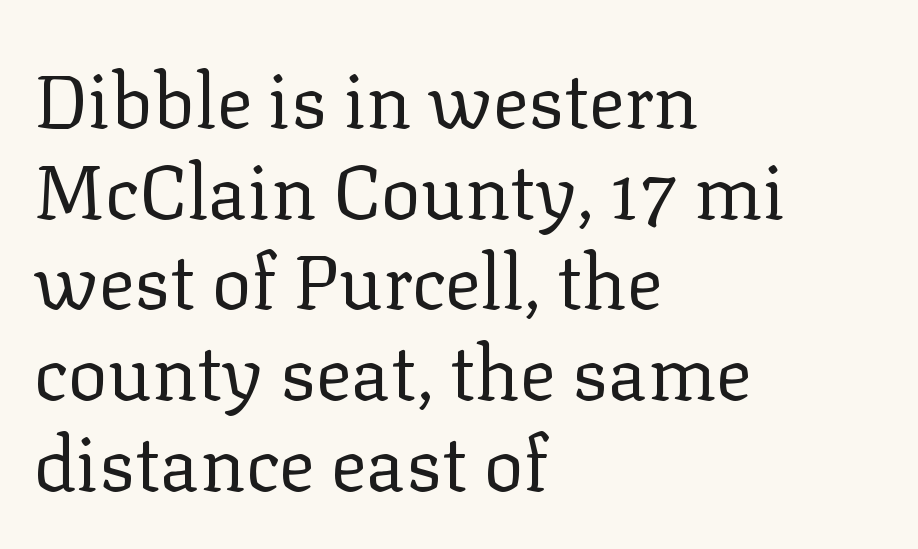
Q: Is the text bold? A: No.
Q: Is the text italic (slanted)? A: No, it is upright.
Q: Is the typeface a serif or a sans-serif typeface? A: Serif.
Q: Is the text underlined? A: No.
Q: How is the paragraph aligned? A: Left-aligned.
Q: Is the spacing between letters normal or unusually wide? A: Normal.
Q: Width (condensed, normal, or wide)? A: Normal.
Q: Stroke contrast? A: Low.
Q: x-height? A: Medium.
Q: Monospaced? A: No.
